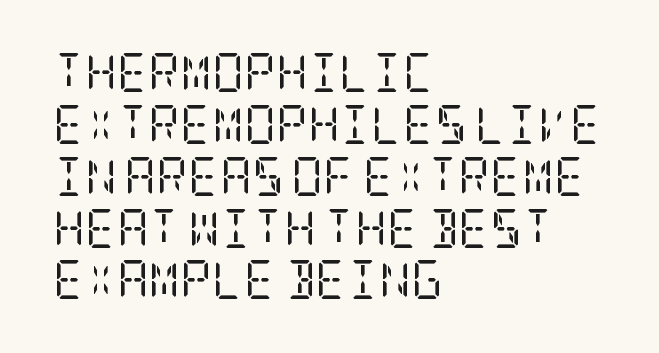
Every stem runs plumb, perpendicular to the baseline. What kind of face is this? One with serifs. Each row of text sits above clean, open space. Glyph-to-glyph distance matches everyday printed text. The space between consecutive lines is moderate. The lines in this sample share a left origin and differ only in where they stop.
